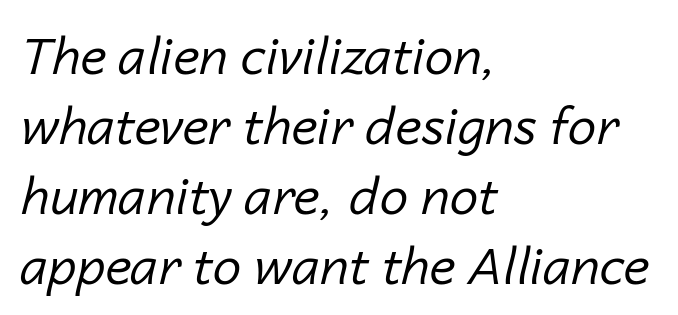
{"italic": "yes", "lean": "right", "slant_degrees": 14, "bold": "no", "weight": "regular", "width": "normal", "stroke_contrast": "low", "x_height": "medium", "monospaced": "no", "underline": "no", "align": "left", "line_spacing": "normal", "line_spacing_ratio": 1.37, "letter_spacing": "normal", "letter_spacing_em": 0.0, "glyph_px": 51}
